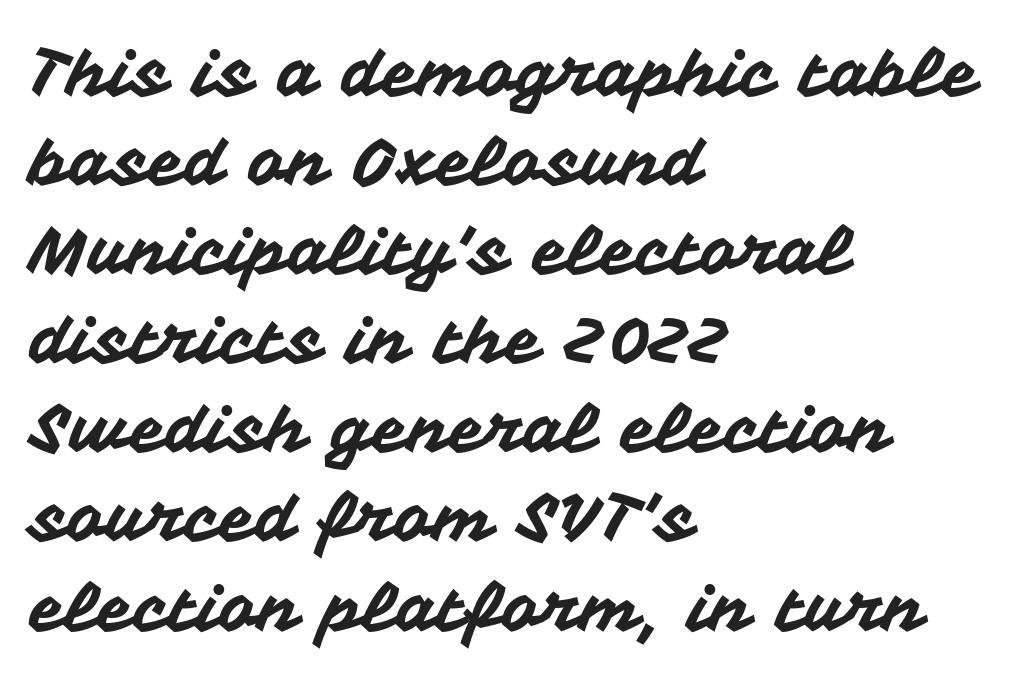
Q: Is the text italic (slanted)? A: Yes.
Q: Is the typeface a serif or a sans-serif typeface? A: Sans-serif.
Q: Is the text underlined? A: No.
Q: How is the paragraph aligned? A: Left-aligned.
Q: Is the spacing between letters normal or unusually wide? A: Normal.
Q: Is the spacing between lines tight, normal or loose? A: Normal.
Q: Width (condensed, normal, or wide)? A: Normal.
Q: Stroke contrast? A: Medium.
Q: x-height? A: Medium.
Q: Monospaced? A: No.
